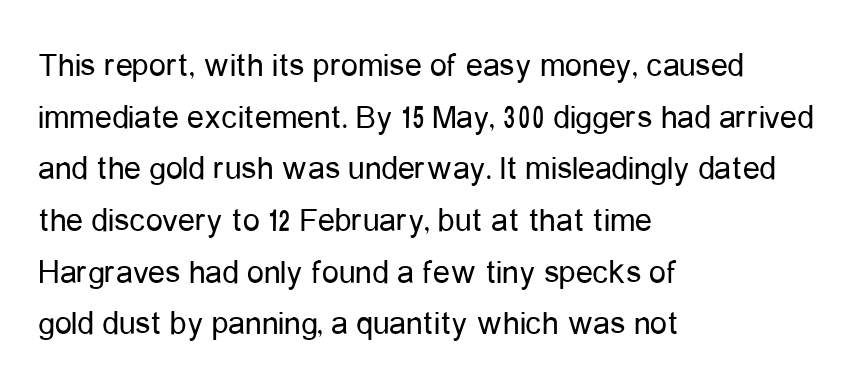
Does the leading feel generous? No, just average. The strokes carry an ordinary text weight at most. The rendering keeps characters at their native spacing. The axis of the letterforms is exactly vertical. The area under the type is left untouched. What kind of face is this? One without serifs — a sans.
